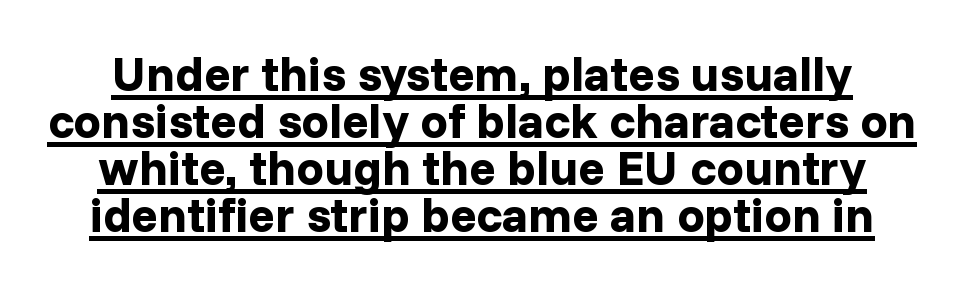
Plenty of ink on the page — the face is bold. Glance below the letters and you will spot a drawn line. In terms of leading, this rendering errs on the cramped side. Check where the strokes stop: nothing finishes them off — pure sans. Characters remain perfectly vertical along every line.
